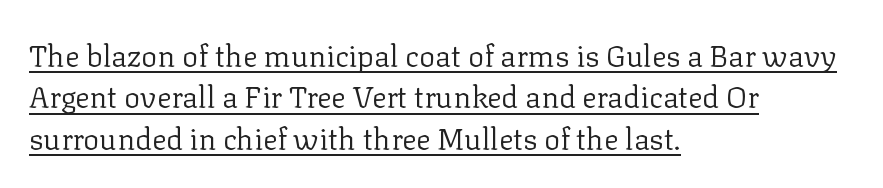
Q: Is the text bold? A: No.
Q: Is the text italic (slanted)? A: No, it is upright.
Q: Is the typeface a serif or a sans-serif typeface? A: Serif.
Q: Is the text underlined? A: Yes.
Q: How is the paragraph aligned? A: Left-aligned.
Q: Is the spacing between letters normal or unusually wide? A: Normal.
Q: Is the spacing between lines tight, normal or loose? A: Normal.
Q: Width (condensed, normal, or wide)? A: Normal.
Q: Stroke contrast? A: Low.
Q: x-height? A: Medium.
Q: Monospaced? A: No.
